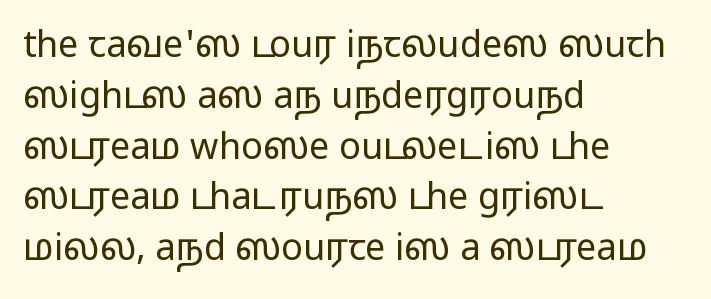
Q: Is the text bold? A: No.
Q: Is the text italic (slanted)? A: No, it is upright.
Q: Is the typeface a serif or a sans-serif typeface? A: Sans-serif.
Q: Is the text underlined? A: No.
Q: How is the paragraph aligned? A: Left-aligned.
Q: Is the spacing between letters normal or unusually wide? A: Normal.
Q: Is the spacing between lines tight, normal or loose? A: Normal.
Q: Width (condensed, normal, or wide)? A: Wide.
Q: Stroke contrast? A: Low.
Q: x-height? A: Medium.
Q: Monospaced? A: No.
